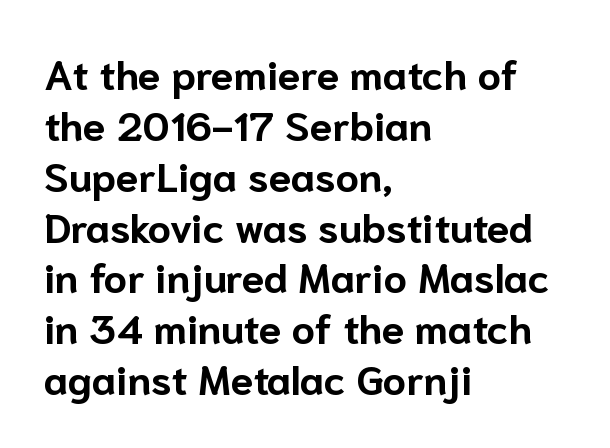
Q: Is the text bold? A: Yes.
Q: Is the text italic (slanted)? A: No, it is upright.
Q: Is the typeface a serif or a sans-serif typeface? A: Sans-serif.
Q: Is the text underlined? A: No.
Q: How is the paragraph aligned? A: Left-aligned.
Q: Is the spacing between letters normal or unusually wide? A: Normal.
Q: Width (condensed, normal, or wide)? A: Normal.
Q: Stroke contrast? A: Low.
Q: x-height? A: Medium.
Q: Monospaced? A: No.
